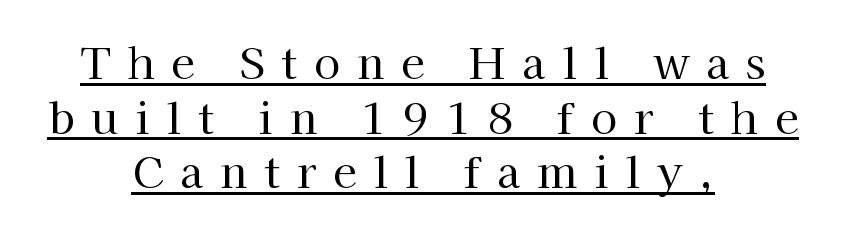
{"serif": "yes", "italic": "no", "bold": "no", "weight": "regular", "width": "normal", "stroke_contrast": "high", "x_height": "medium", "monospaced": "no", "underline": "yes", "align": "center", "line_spacing": "normal", "line_spacing_ratio": 1.27, "letter_spacing": "wide", "letter_spacing_em": 0.39, "glyph_px": 43}
